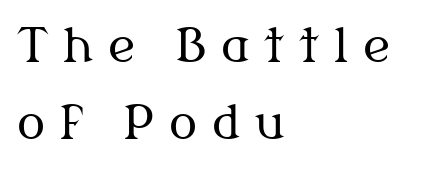
Nope, not italic — everything's standing straight. Character widths vary here, with narrow letters taking less room than wide ones. Little horizontal feet cap the strokes, marking this as serif type. Descender tails drop into unmarked territory. Reading down the block, your eye returns to a fixed left position each line. The horizontal fit of the characters is loose and conspicuously gappy.
